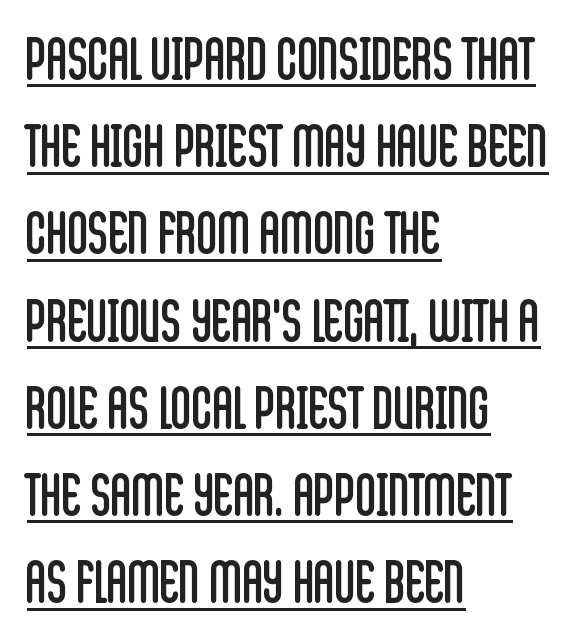
{"serif": "no", "italic": "no", "bold": "no", "weight": "regular", "width": "condensed", "stroke_contrast": "low", "x_height": "large", "monospaced": "no", "underline": "yes", "align": "left", "line_spacing": "normal", "line_spacing_ratio": 1.53, "letter_spacing": "normal", "letter_spacing_em": 0.0, "glyph_px": 57}
